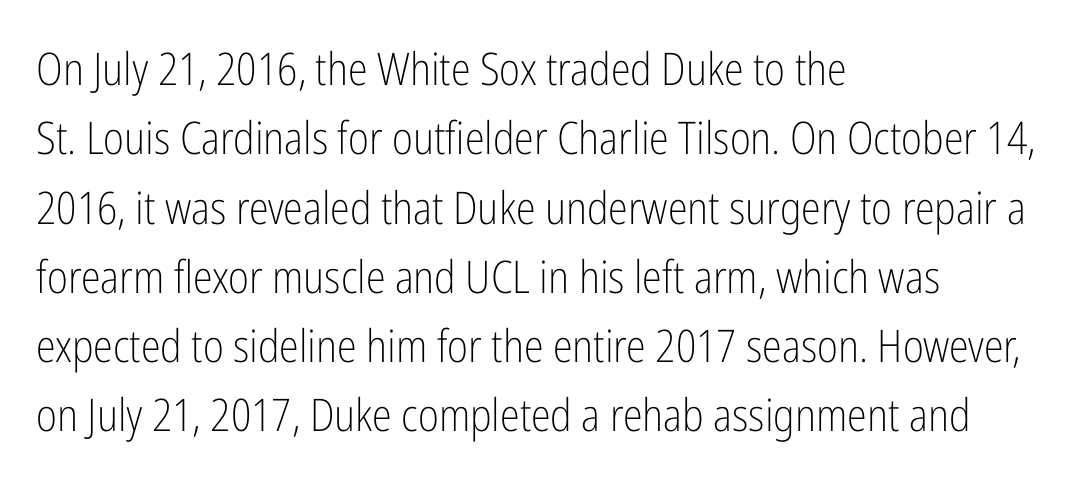
{"serif": "no", "italic": "no", "bold": "no", "weight": "light", "width": "condensed", "stroke_contrast": "low", "x_height": "medium", "monospaced": "no", "underline": "no", "align": "left", "line_spacing": "normal", "line_spacing_ratio": 1.54, "letter_spacing": "normal", "letter_spacing_em": 0.0, "glyph_px": 45}
